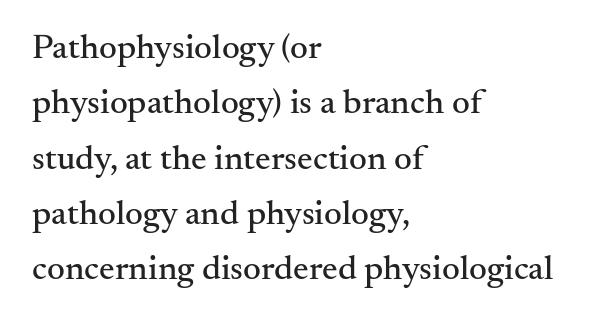
You could not count columns in this text — the font is proportionally spaced. Is there any slant? The stems are plumb. Type style note: has serifs. Vertically, the passage feels balanced, rows spaced as you'd expect. Inter-character spacing is left at the font's built-in metrics.
